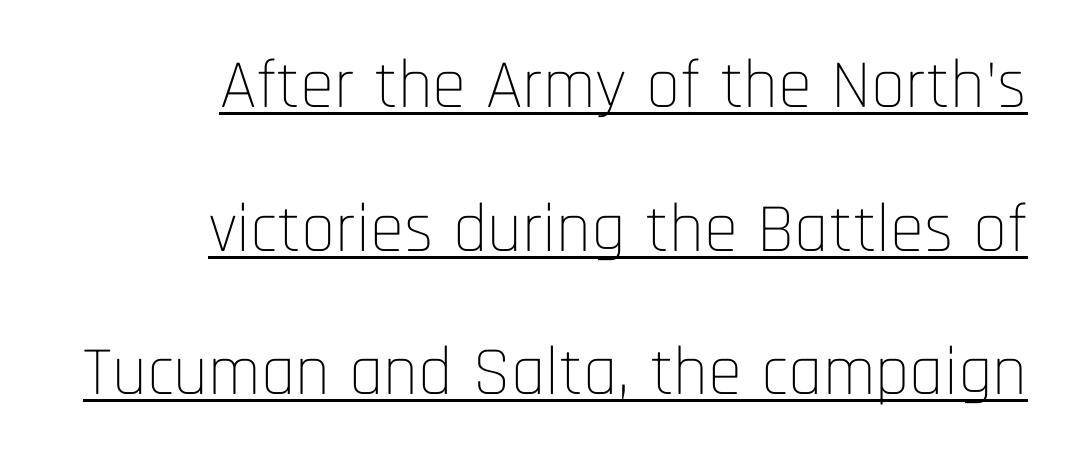
Is there any slant? The stems are plumb. The typeface has the unassuming heft of standard copy or less. Horizontal alignment here is rightward, an uncommon choice for prose. The lines are spread far apart with generous leading. Here the glyphs are tracked normally, forming tight word shapes.
